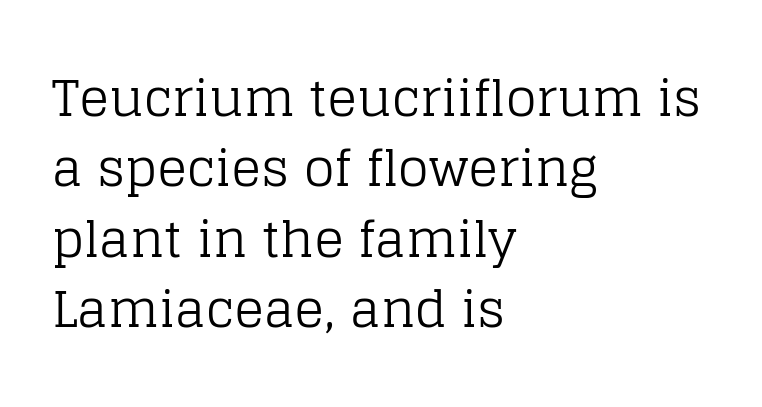
Q: Is the text bold? A: No.
Q: Is the text italic (slanted)? A: No, it is upright.
Q: Is the typeface a serif or a sans-serif typeface? A: Serif.
Q: Is the text underlined? A: No.
Q: How is the paragraph aligned? A: Left-aligned.
Q: Is the spacing between letters normal or unusually wide? A: Normal.
Q: Is the spacing between lines tight, normal or loose? A: Normal.
Q: Width (condensed, normal, or wide)? A: Normal.
Q: Stroke contrast? A: Low.
Q: x-height? A: Large.
Q: Monospaced? A: No.
